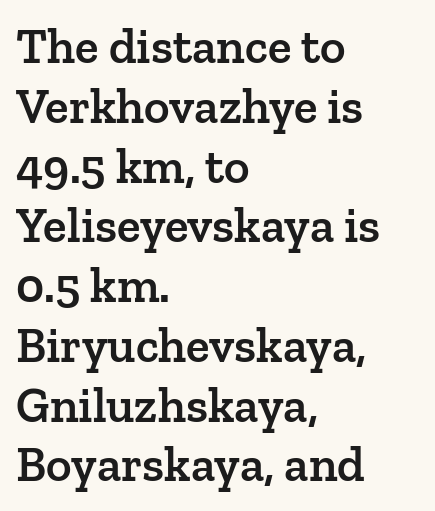
Q: Is the text bold? A: Semi-bold.
Q: Is the text italic (slanted)? A: No, it is upright.
Q: Is the typeface a serif or a sans-serif typeface? A: Serif.
Q: Is the text underlined? A: No.
Q: How is the paragraph aligned? A: Left-aligned.
Q: Is the spacing between letters normal or unusually wide? A: Normal.
Q: Width (condensed, normal, or wide)? A: Normal.
Q: Stroke contrast? A: Low.
Q: x-height? A: Medium.
Q: Monospaced? A: No.
